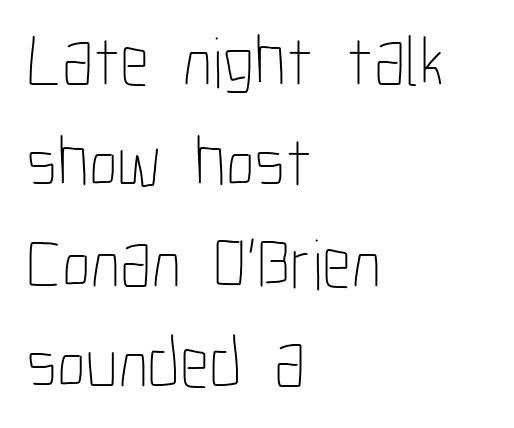
{"italic": "no", "bold": "no", "weight": "thin", "width": "condensed", "stroke_contrast": "low", "x_height": "medium", "monospaced": "no", "underline": "no", "align": "left", "line_spacing": "normal", "line_spacing_ratio": 1.4, "letter_spacing": "normal", "letter_spacing_em": 0.0, "glyph_px": 72}
